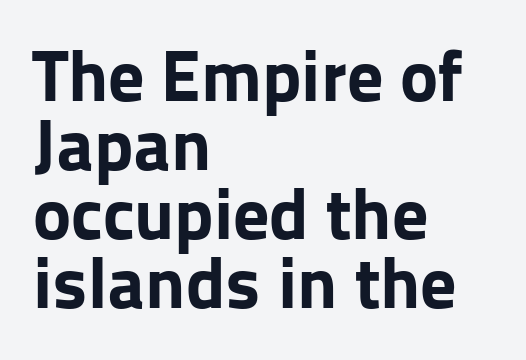
{"serif": "no", "italic": "no", "bold": "yes", "weight": "bold", "width": "normal", "stroke_contrast": "low", "x_height": "medium", "monospaced": "no", "underline": "no", "align": "left", "line_spacing": "tight", "line_spacing_ratio": 0.96, "letter_spacing": "normal", "letter_spacing_em": 0.0, "glyph_px": 72}
